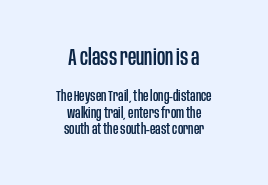
No word sits above an underline. Reading down the column, the eye jumps only a short way to each next line. Line starts and ends both wander, symmetrically. Notice how the stems are strictly vertical — no italics here. Default kerning and tracking; the words read as compact shapes.
